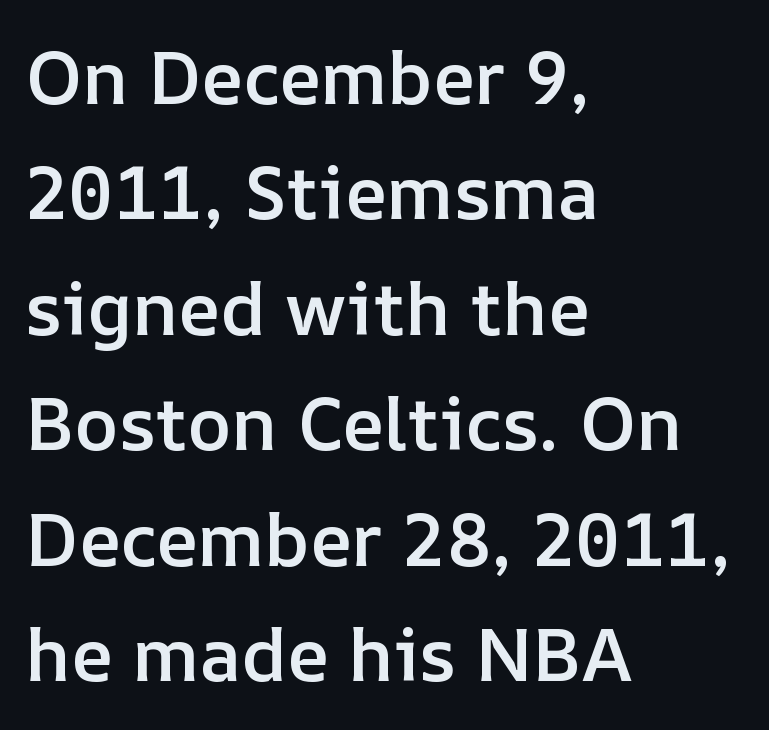
Q: Is the text bold? A: Semi-bold.
Q: Is the text italic (slanted)? A: No, it is upright.
Q: Is the text underlined? A: No.
Q: How is the paragraph aligned? A: Left-aligned.
Q: Is the spacing between letters normal or unusually wide? A: Normal.
Q: Is the spacing between lines tight, normal or loose? A: Normal.
Q: Width (condensed, normal, or wide)? A: Normal.
Q: Stroke contrast? A: Low.
Q: x-height? A: Medium.
Q: Monospaced? A: No.
